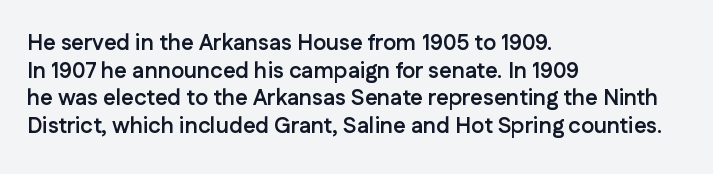
{"italic": "no", "bold": "yes", "underline": "no", "align": "left", "line_spacing": "normal", "line_spacing_ratio": 1.26, "letter_spacing": "normal", "letter_spacing_em": 0.0, "glyph_px": 22}
